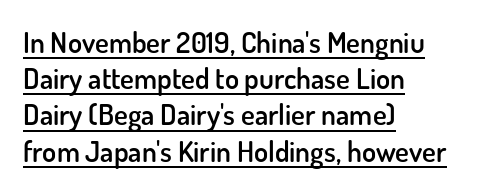
Q: Is the text bold? A: Semi-bold.
Q: Is the text italic (slanted)? A: No, it is upright.
Q: Is the typeface a serif or a sans-serif typeface? A: Sans-serif.
Q: Is the text underlined? A: Yes.
Q: How is the paragraph aligned? A: Left-aligned.
Q: Is the spacing between letters normal or unusually wide? A: Normal.
Q: Is the spacing between lines tight, normal or loose? A: Normal.
Q: Width (condensed, normal, or wide)? A: Normal.
Q: Stroke contrast? A: Low.
Q: x-height? A: Small.
Q: Monospaced? A: No.
